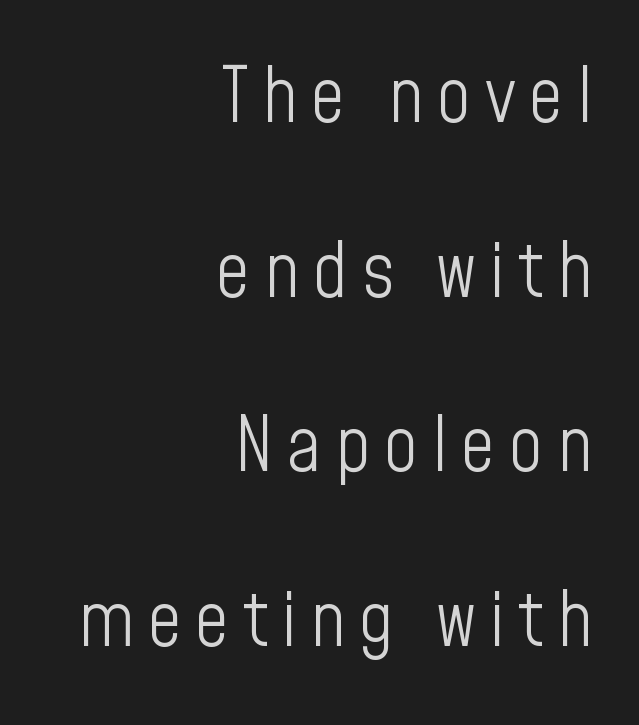
The image shows 75 px light, condensed sans-serif type, upright; set right-aligned, loose line spacing (2.33x), not underlined; low stroke contrast and a medium x-height.
